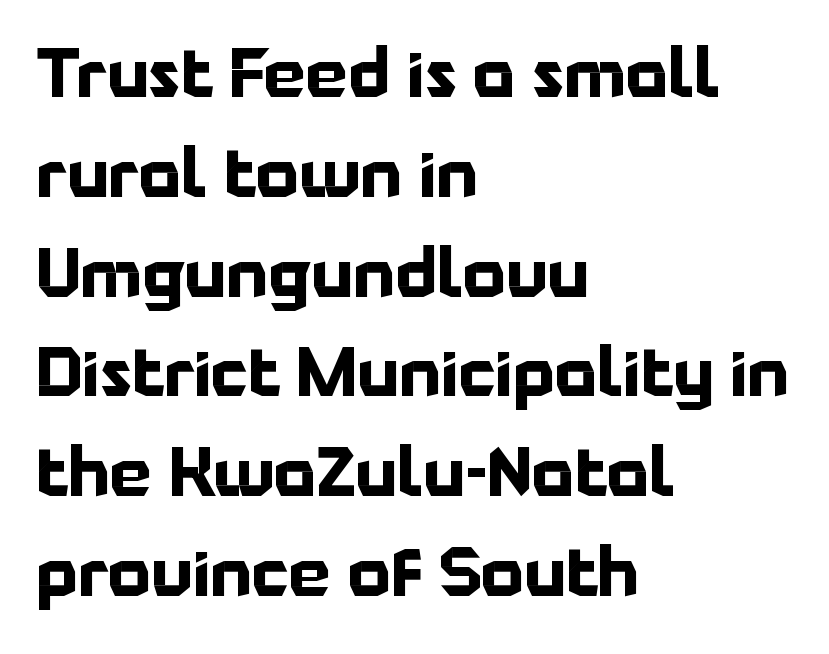
Upright lettering throughout. Note the varied advance widths — an 'i' is clearly narrower than an 'm'. Tracking here is standard; glyphs follow each other at the usual distance. Does the copy run flush right? No — it runs flush left. This is sans-serif lettering, the kind often seen on screens and signage.
